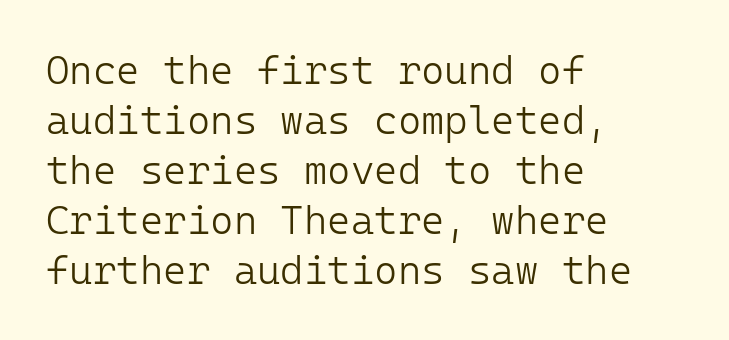
Q: Is the text bold? A: No.
Q: Is the text italic (slanted)? A: No, it is upright.
Q: Is the typeface a serif or a sans-serif typeface? A: Sans-serif.
Q: Is the text underlined? A: No.
Q: How is the paragraph aligned? A: Left-aligned.
Q: Is the spacing between letters normal or unusually wide? A: Normal.
Q: Is the spacing between lines tight, normal or loose? A: Normal.
Q: Width (condensed, normal, or wide)? A: Normal.
Q: Stroke contrast? A: Low.
Q: x-height? A: Medium.
